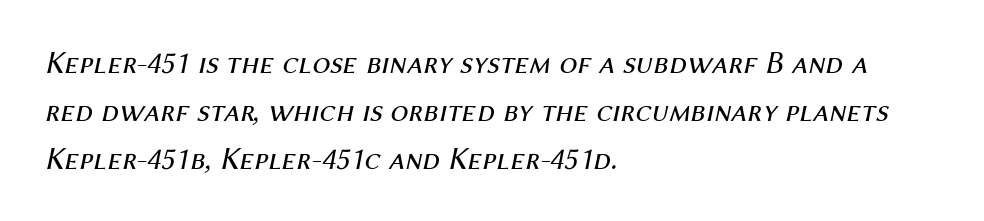
{"italic": "yes", "lean": "right", "slant_degrees": 12, "bold": "no", "weight": "regular", "width": "normal", "stroke_contrast": "medium", "x_height": "medium", "monospaced": "no", "underline": "no", "align": "left", "line_spacing": "normal", "line_spacing_ratio": 1.5, "letter_spacing": "normal", "letter_spacing_em": 0.0, "glyph_px": 32}
